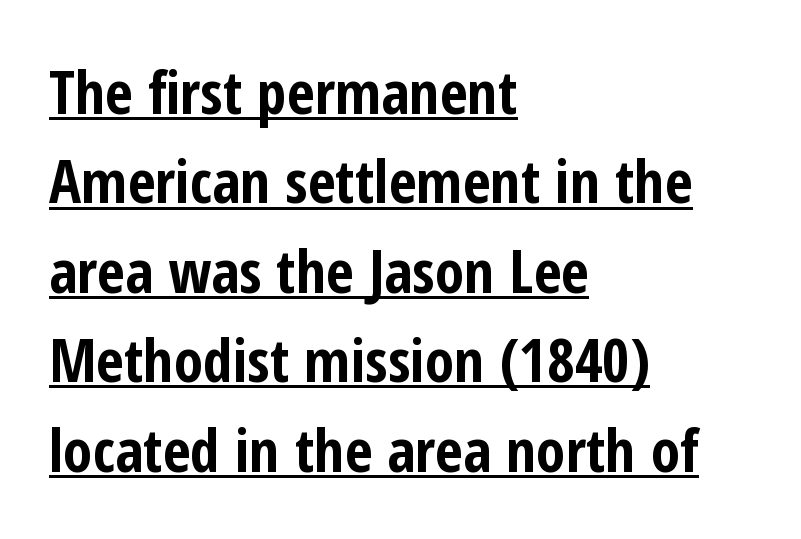
The face used here is a sans, in the tradition of grotesques and geometrics. These lines are set flush left with a ragged right edge. Tall strokes in this sample are plumb rather than angled. Compared with an ordinary text face, these strokes are far heavier — a full bold. Proportional: the letters do not fall into vertical columns. A typesetter would call this zero additional tracking.
